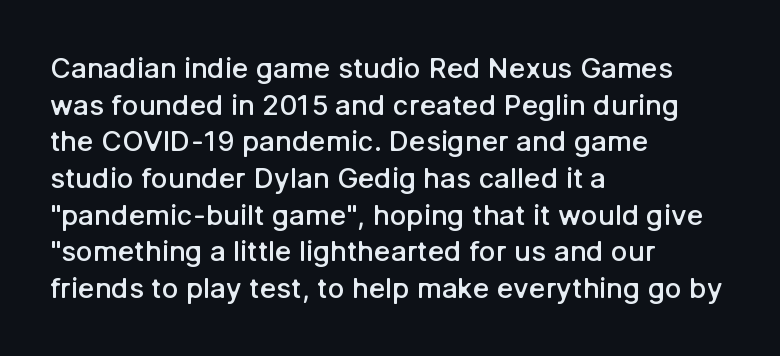
The image shows 28 px semibold sans-serif type, upright; set left-aligned, normal line spacing (1.31x), normal letter spacing, not underlined; low stroke contrast and a medium x-height.
